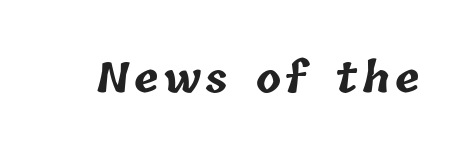
{"bold": "yes", "weight": "bold", "width": "normal", "stroke_contrast": "low", "x_height": "medium", "monospaced": "no", "underline": "no", "glyph_px": 41}
